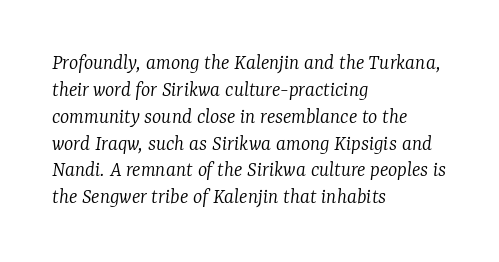
The image shows 22 px text type, italic (leaning right); set left-aligned, line spacing 1.22x, normal letter spacing, not underlined.
